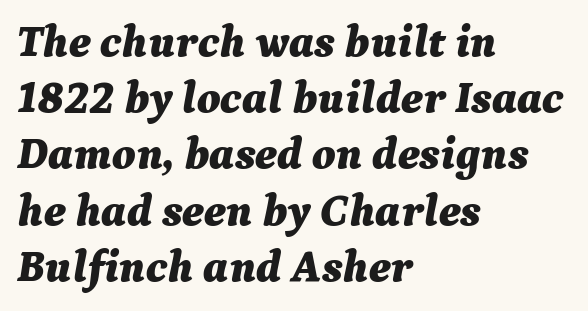
Q: Is the text bold? A: Yes.
Q: Is the text italic (slanted)? A: Yes, it leans right by about 9 degrees.
Q: Is the text underlined? A: No.
Q: How is the paragraph aligned? A: Left-aligned.
Q: Is the spacing between letters normal or unusually wide? A: Normal.
Q: Is the spacing between lines tight, normal or loose? A: Normal.
Q: Width (condensed, normal, or wide)? A: Normal.
Q: Stroke contrast? A: Medium.
Q: x-height? A: Medium.
Q: Monospaced? A: No.
